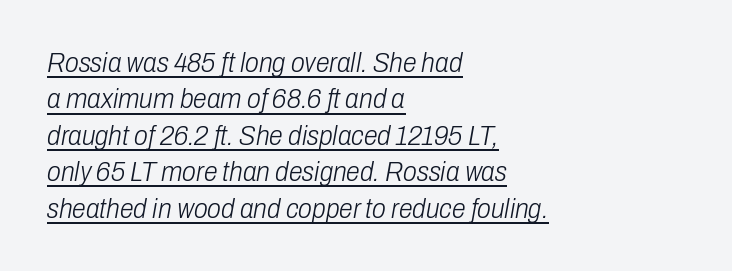
The image shows 28 px light, condensed type, italic (leaning right); set left-aligned, normal line spacing (1.3x), normal letter spacing, underlined; low stroke contrast and a medium x-height.
